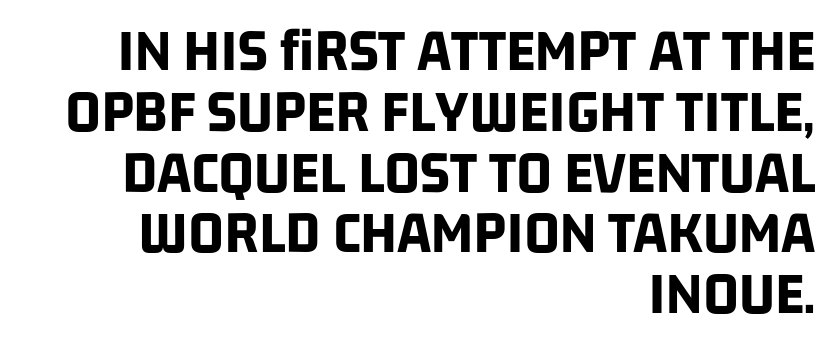
A typesetter would call this zero additional tracking. These lines stack with their right ends in a neat column. Clear beneath every line of the passage. I'd describe the lettering as bold — thick and assertive. Do the characters align in a grid? No, the font is proportional.
